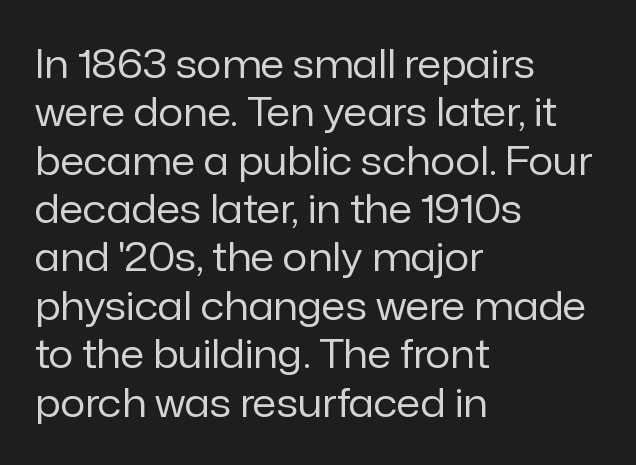
No heavy texture on the line: the type isn't bold. Quick note: not italic, upright. In CSS terms this would be text-align: left. How are the letters spaced? Ordinarily, with no added tracking. Spacing verdict: proportional, widths tailored to each character. The space beneath each line is pristine and unruled.
